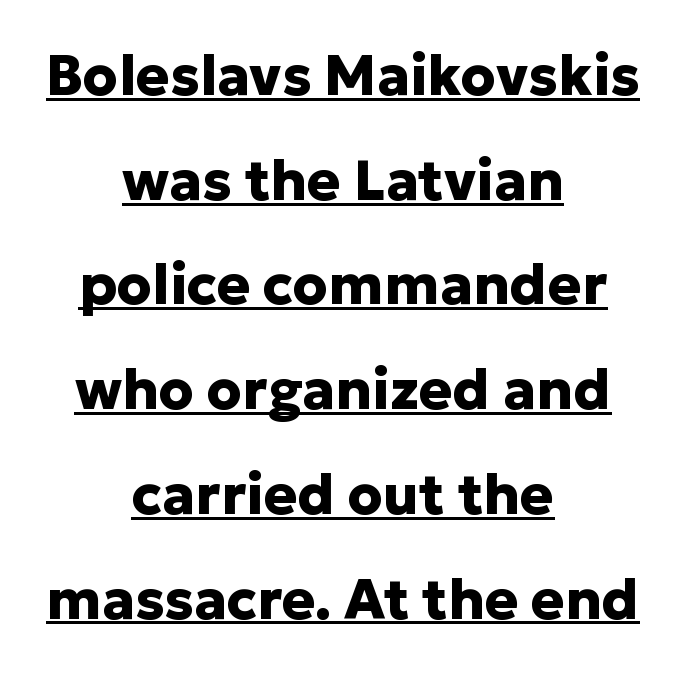
{"serif": "no", "italic": "no", "bold": "yes", "weight": "heavy", "width": "normal", "stroke_contrast": "low", "x_height": "medium", "monospaced": "no", "underline": "yes", "align": "center", "line_spacing_ratio": 1.87, "letter_spacing": "normal", "letter_spacing_em": 0.0, "glyph_px": 56}
